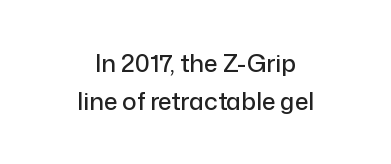
The image shows 24 px text type, upright; set centered, normal line spacing (1.59x), normal letter spacing, not underlined.
